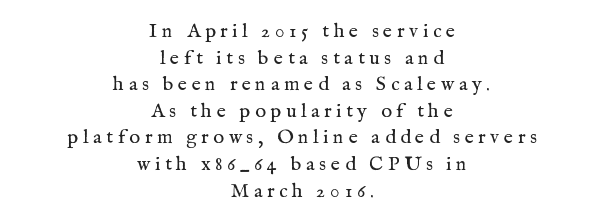
The image shows 20 px text type, upright; set centered, normal line spacing (1.33x), unusually wide letter spacing (+0.23 em), not underlined.
